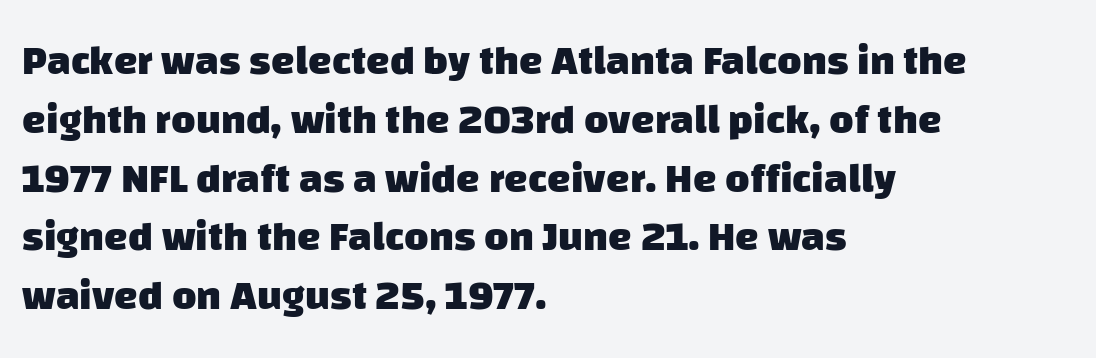
The image shows 42 px heavy sans-serif type; set left-aligned, normal line spacing (1.4x), normal letter spacing, not underlined; low stroke contrast and a large x-height.
